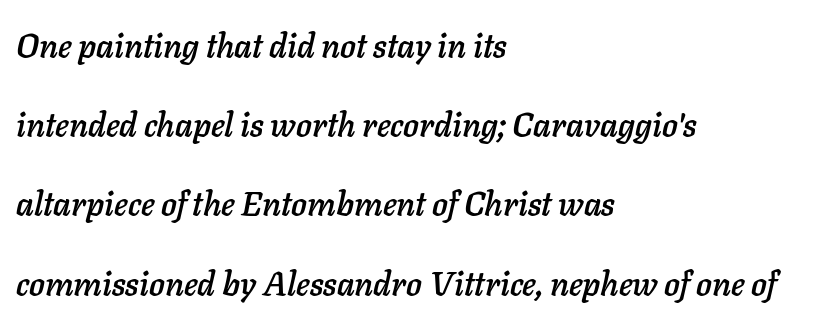
Q: Is the text italic (slanted)? A: Yes, it leans right by about 11 degrees.
Q: Is the text underlined? A: No.
Q: How is the paragraph aligned? A: Left-aligned.
Q: Is the spacing between letters normal or unusually wide? A: Normal.
Q: Is the spacing between lines tight, normal or loose? A: Loose.
Q: Width (condensed, normal, or wide)? A: Normal.
Q: Stroke contrast? A: Low.
Q: x-height? A: Medium.
Q: Monospaced? A: No.
